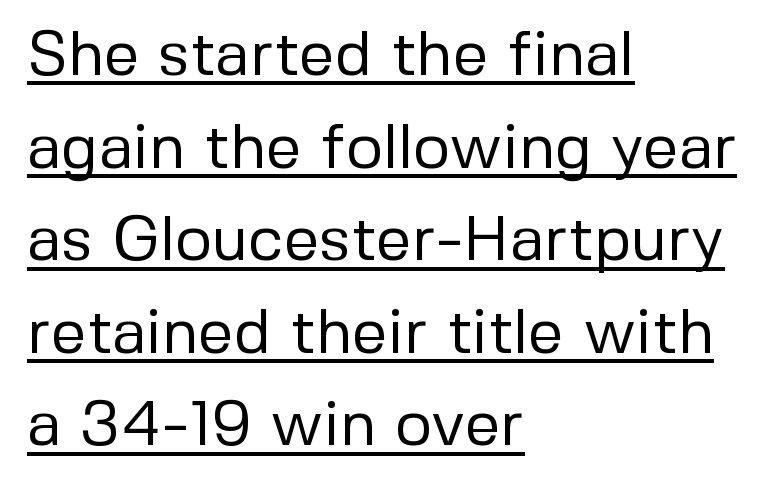
Q: Is the text bold? A: No.
Q: Is the text italic (slanted)? A: No, it is upright.
Q: Is the typeface a serif or a sans-serif typeface? A: Sans-serif.
Q: Is the text underlined? A: Yes.
Q: How is the paragraph aligned? A: Left-aligned.
Q: Is the spacing between letters normal or unusually wide? A: Normal.
Q: Is the spacing between lines tight, normal or loose? A: Normal.
Q: Width (condensed, normal, or wide)? A: Normal.
Q: Stroke contrast? A: Low.
Q: x-height? A: Medium.
Q: Monospaced? A: No.
